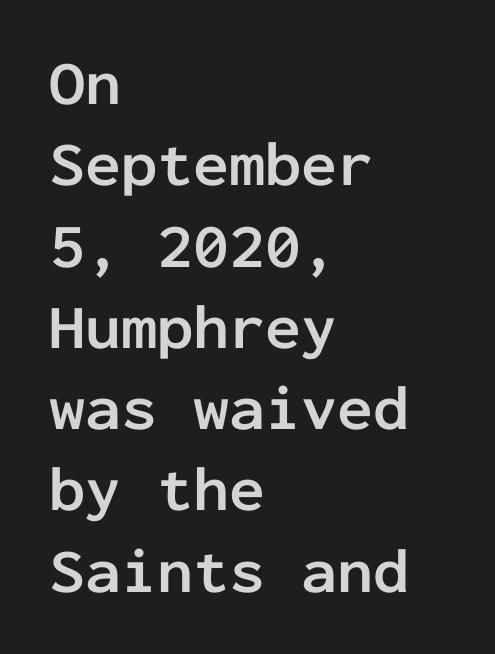
{"serif": "no", "italic": "no", "bold": "yes", "weight": "semibold", "width": "normal", "stroke_contrast": "low", "x_height": "medium", "monospaced": "yes", "underline": "no", "align": "left", "line_spacing": "normal", "line_spacing_ratio": 1.27, "letter_spacing": "normal", "letter_spacing_em": 0.0, "glyph_px": 64}
